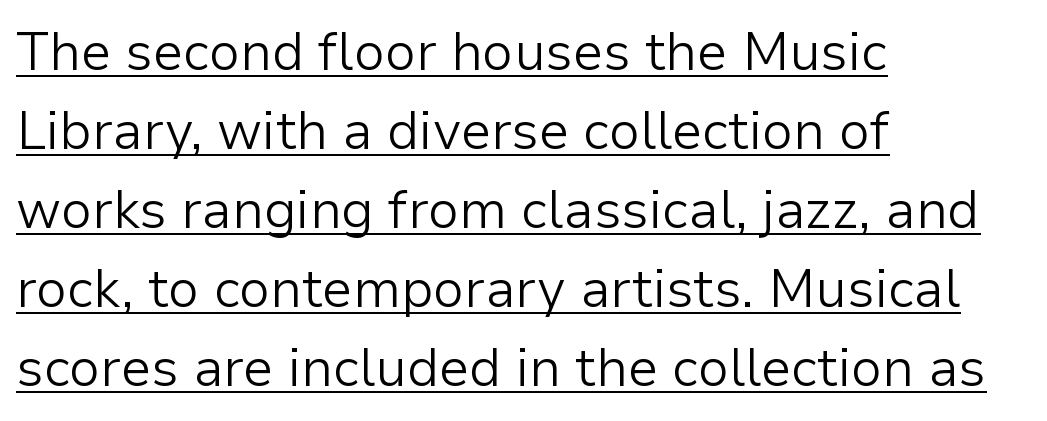
{"serif": "no", "italic": "no", "bold": "no", "weight": "light", "width": "normal", "stroke_contrast": "low", "x_height": "medium", "monospaced": "no", "underline": "yes", "align": "left", "line_spacing": "normal", "line_spacing_ratio": 1.49, "letter_spacing": "normal", "letter_spacing_em": 0.0, "glyph_px": 53}
